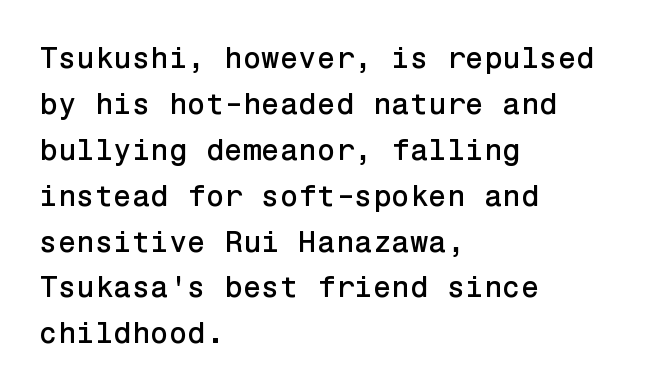
Q: Is the text italic (slanted)? A: No, it is upright.
Q: Is the typeface a serif or a sans-serif typeface? A: Sans-serif.
Q: Is the text underlined? A: No.
Q: How is the paragraph aligned? A: Left-aligned.
Q: Is the spacing between letters normal or unusually wide? A: Normal.
Q: Is the spacing between lines tight, normal or loose? A: Normal.
Q: Width (condensed, normal, or wide)? A: Normal.
Q: Stroke contrast? A: Low.
Q: x-height? A: Medium.
